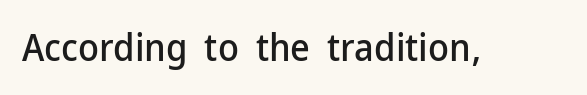
Q: Is the text italic (slanted)? A: No, it is upright.
Q: Is the typeface a serif or a sans-serif typeface? A: Sans-serif.
Q: Is the text underlined? A: No.
Q: Is the spacing between letters normal or unusually wide? A: Normal.
Q: Width (condensed, normal, or wide)? A: Normal.
Q: Stroke contrast? A: Low.
Q: x-height? A: Medium.
Q: Monospaced? A: No.
